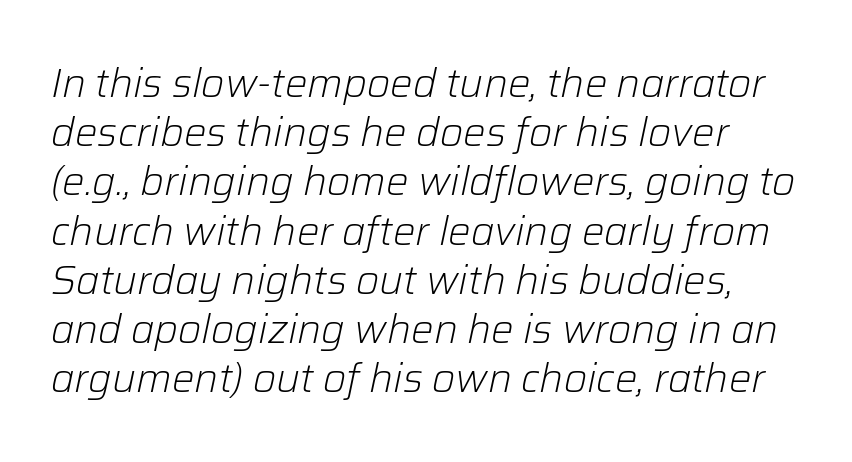
{"italic": "yes", "lean": "right", "slant_degrees": 12, "bold": "no", "weight": "light", "width": "normal", "stroke_contrast": "low", "x_height": "medium", "monospaced": "no", "underline": "no", "line_spacing_ratio": 1.23, "letter_spacing": "normal", "letter_spacing_em": 0.0, "glyph_px": 40}
